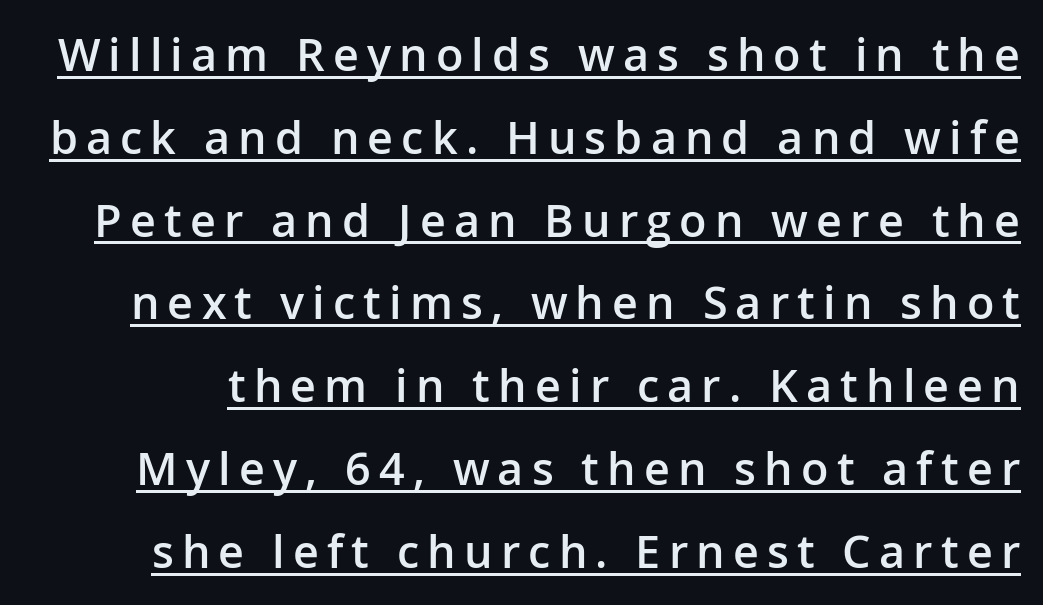
Grotesque or geometric, the face here clearly has no serifs. Ascenders rise straight up at ninety degrees. This sample has the flowing, uneven cadence of proportional lettering. Typographic density is moderately raised because the face is semibold. The typesetter has applied underlining to the passage shown.
